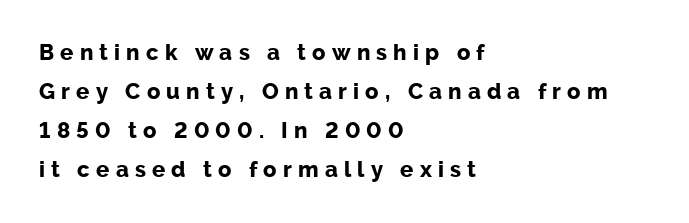
The image shows 22 px bold type, upright; set left-aligned, line spacing 1.78x, unusually wide letter spacing (+0.28 em), not underlined.
